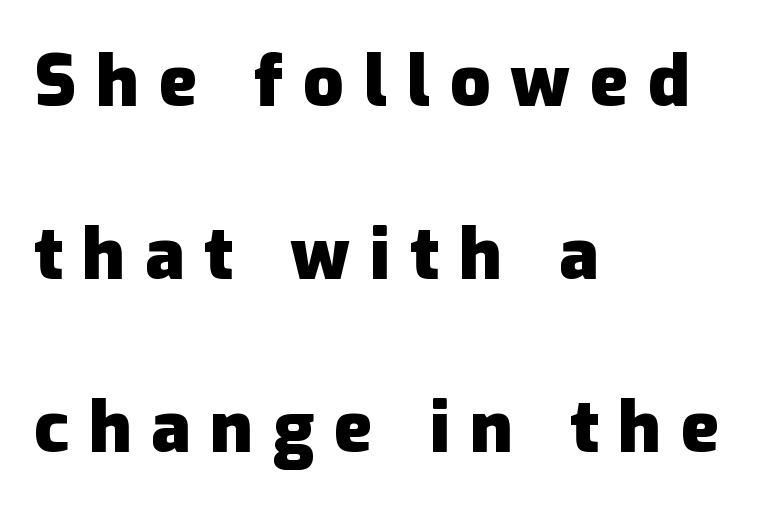
{"serif": "no", "italic": "no", "bold": "yes", "weight": "heavy", "width": "normal", "stroke_contrast": "low", "x_height": "medium", "monospaced": "no", "underline": "no", "align": "left", "line_spacing": "loose", "line_spacing_ratio": 2.44, "letter_spacing": "wide", "letter_spacing_em": 0.28, "glyph_px": 71}
